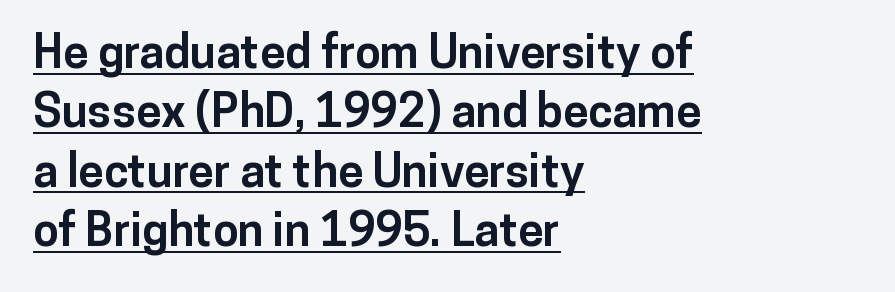
Examine the stroke ends and you'll find no serifs. Quick note: not italic, upright. These lines sit exactly where default settings would place them. Caption: standard tracking, unaltered. Varying glyph widths throughout — classic text-font behaviour. This rendering features underlined lettering.
